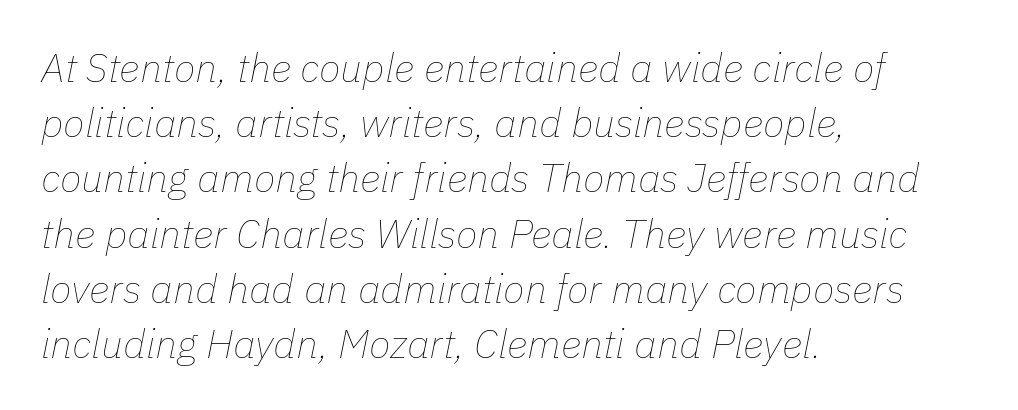
Q: Is the text bold? A: No.
Q: Is the text italic (slanted)? A: Yes, it leans right by about 11 degrees.
Q: Is the text underlined? A: No.
Q: How is the paragraph aligned? A: Left-aligned.
Q: Is the spacing between letters normal or unusually wide? A: Normal.
Q: Is the spacing between lines tight, normal or loose? A: Normal.
Q: Width (condensed, normal, or wide)? A: Normal.
Q: Stroke contrast? A: Low.
Q: x-height? A: Medium.
Q: Monospaced? A: No.
